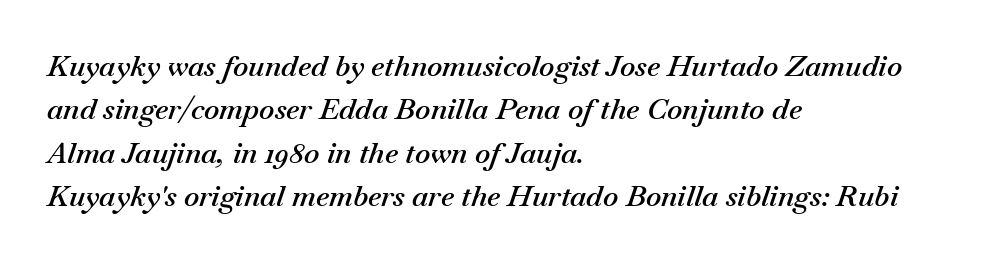
Q: Is the text bold? A: Semi-bold.
Q: Is the text italic (slanted)? A: Yes, it leans right by about 18 degrees.
Q: Is the text underlined? A: No.
Q: How is the paragraph aligned? A: Left-aligned.
Q: Is the spacing between letters normal or unusually wide? A: Normal.
Q: Is the spacing between lines tight, normal or loose? A: Normal.
Q: Width (condensed, normal, or wide)? A: Normal.
Q: Stroke contrast? A: Medium.
Q: x-height? A: Small.
Q: Monospaced? A: No.
